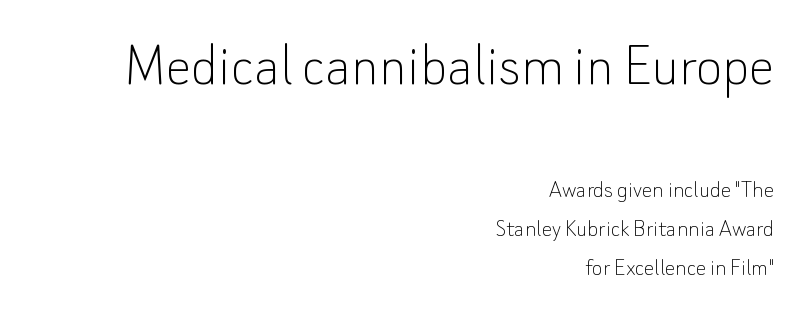
{"serif": "no", "italic": "no", "bold": "no", "weight": "thin", "width": "normal", "stroke_contrast": "low", "x_height": "small", "monospaced": "no", "underline": "no", "align": "right", "line_spacing": "normal", "line_spacing_ratio": 1.5, "letter_spacing": "normal", "letter_spacing_em": 0.0, "larger_block": "first", "size_ratio": 2.46, "glyph_px": 64}
